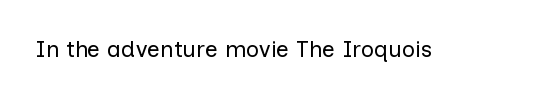
Q: Is the text bold? A: No.
Q: Is the text italic (slanted)? A: No, it is upright.
Q: Is the text underlined? A: No.
Q: Is the spacing between letters normal or unusually wide? A: Normal.
